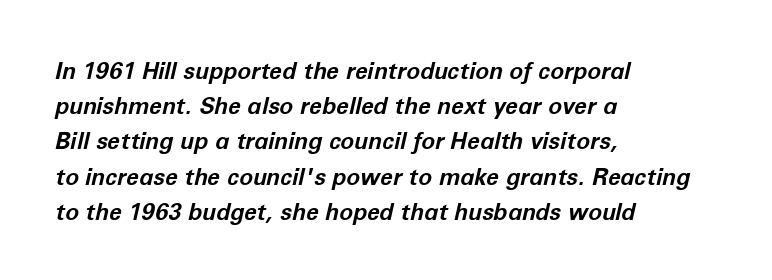
If you drew a ruler down the left edge, every line would touch it. There's an unmistakable incline to the writing here. The space between consecutive lines is moderate. The rendering keeps characters at their native spacing. A clean baseline with only descenders dipping below it.
